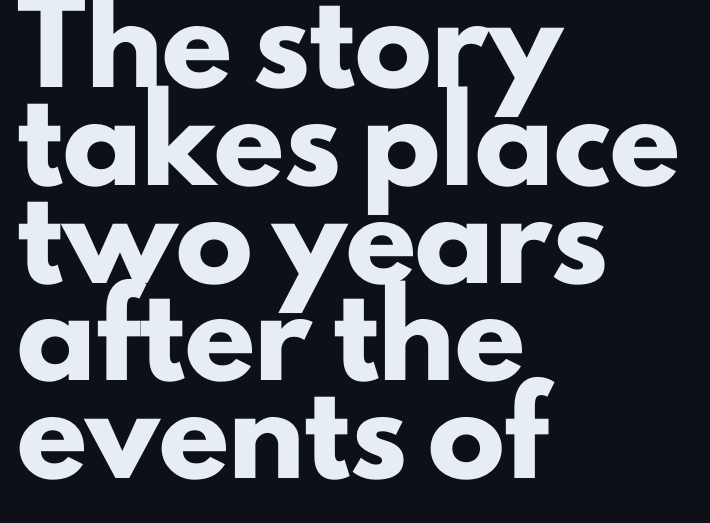
{"serif": "no", "italic": "no", "bold": "yes", "weight": "heavy", "width": "normal", "stroke_contrast": "low", "x_height": "small", "monospaced": "no", "underline": "no", "align": "left", "line_spacing": "normal", "line_spacing_ratio": 1.27, "letter_spacing": "normal", "letter_spacing_em": 0.0, "glyph_px": 77}
